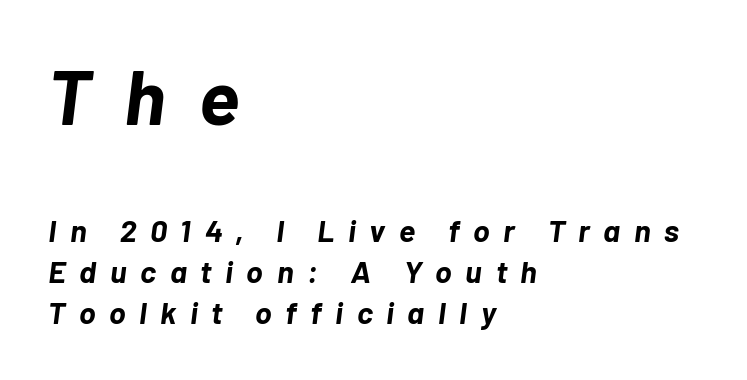
{"italic": "yes", "lean": "right", "slant_degrees": 7, "bold": "yes", "weight": "bold", "width": "normal", "stroke_contrast": "low", "x_height": "medium", "monospaced": "no", "underline": "no", "align": "left", "line_spacing": "normal", "line_spacing_ratio": 1.32, "letter_spacing": "wide", "letter_spacing_em": 0.44, "larger_block": "first", "size_ratio": 2.48, "glyph_px": 77}
